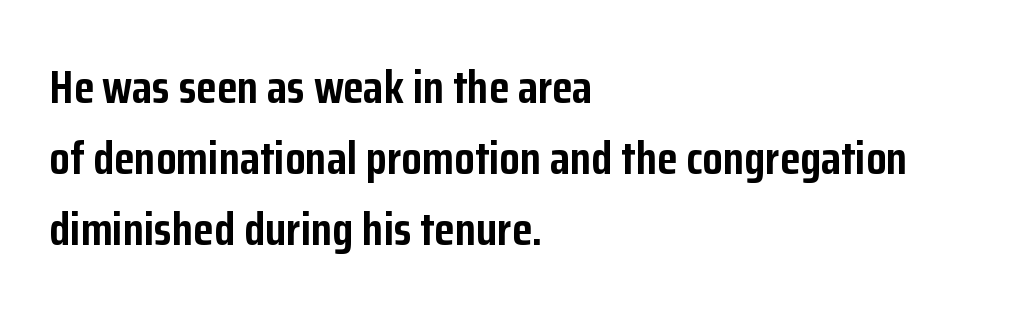
{"serif": "no", "italic": "no", "bold": "yes", "weight": "semibold", "width": "condensed", "stroke_contrast": "low", "x_height": "medium", "monospaced": "no", "underline": "no", "align": "left", "line_spacing": "normal", "line_spacing_ratio": 1.51, "letter_spacing": "normal", "letter_spacing_em": 0.0, "glyph_px": 47}
